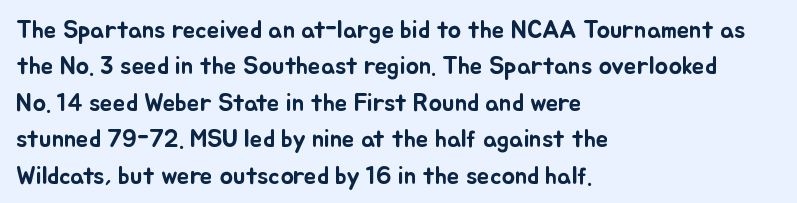
Plain, unruled lines of type. The type is set solid horizontally, with unmodified tracking. Tall strokes in this sample are plumb rather than angled. Regarding leading, the lines here are spaced in the standard way.
